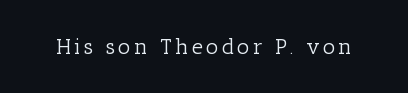
The specimen reads as upright at a glance. The face looks like a standard text weight, possibly lighter. Nobody drew a line under any word here.
